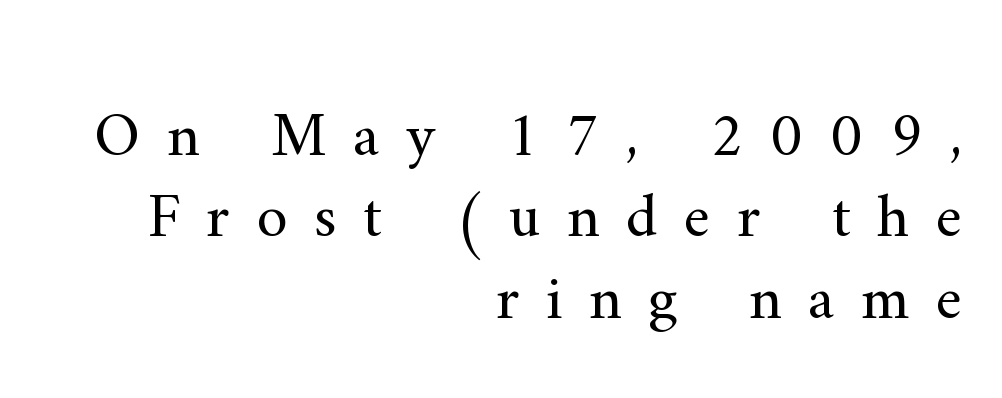
Casual observation: everything's shoved over to the right. Someone cranked the tracking dial way up on this one. Quick note: interline space is typical. Is this a sans? No — the strokes have serifs.
